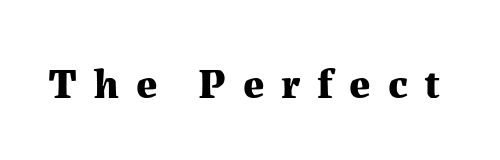
Q: Is the text bold? A: Yes.
Q: Is the text italic (slanted)? A: No, it is upright.
Q: Is the typeface a serif or a sans-serif typeface? A: Serif.
Q: Is the text underlined? A: No.
Q: Is the spacing between letters normal or unusually wide? A: Unusually wide.
Q: Width (condensed, normal, or wide)? A: Normal.
Q: Stroke contrast? A: Medium.
Q: x-height? A: Medium.
Q: Monospaced? A: No.
